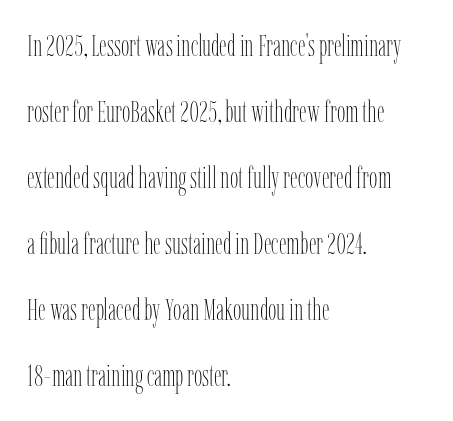
{"italic": "no", "bold": "no", "weight": "thin", "width": "condensed", "stroke_contrast": "low", "x_height": "medium", "monospaced": "no", "underline": "no", "align": "left", "line_spacing": "loose", "line_spacing_ratio": 2.2, "letter_spacing": "normal", "letter_spacing_em": 0.0, "glyph_px": 30}
